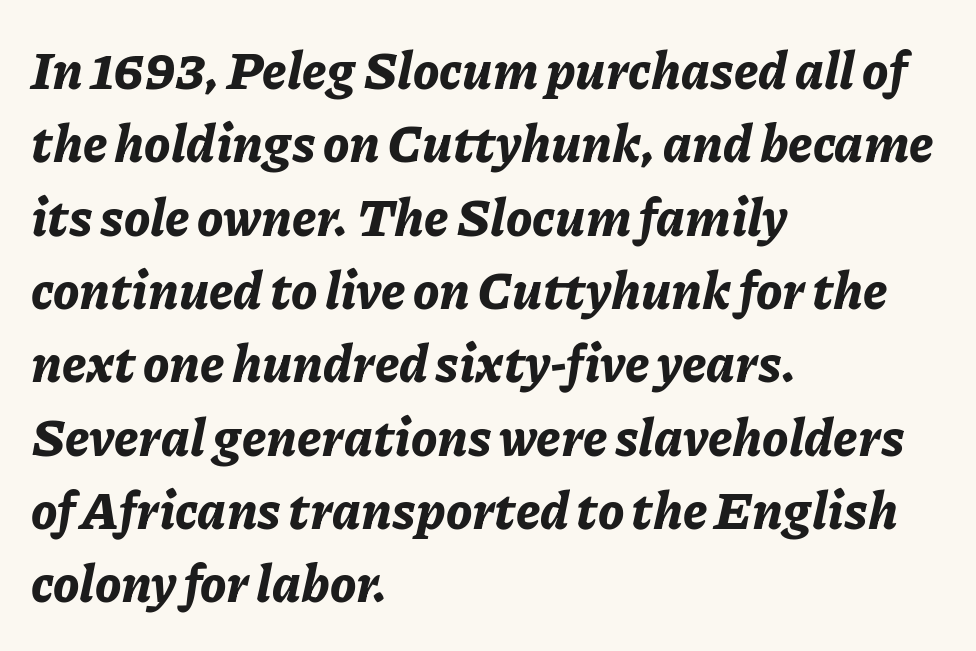
Q: Is the text bold? A: Yes.
Q: Is the text italic (slanted)? A: Yes, it leans right by about 11 degrees.
Q: Is the text underlined? A: No.
Q: How is the paragraph aligned? A: Left-aligned.
Q: Is the spacing between letters normal or unusually wide? A: Normal.
Q: Is the spacing between lines tight, normal or loose? A: Normal.
Q: Width (condensed, normal, or wide)? A: Normal.
Q: Stroke contrast? A: Low.
Q: x-height? A: Medium.
Q: Monospaced? A: No.
